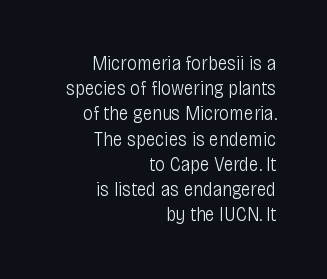
{"italic": "no", "bold": "no", "underline": "no", "align": "right", "line_spacing": "normal", "line_spacing_ratio": 1.26, "letter_spacing": "normal", "letter_spacing_em": 0.0, "glyph_px": 20}
